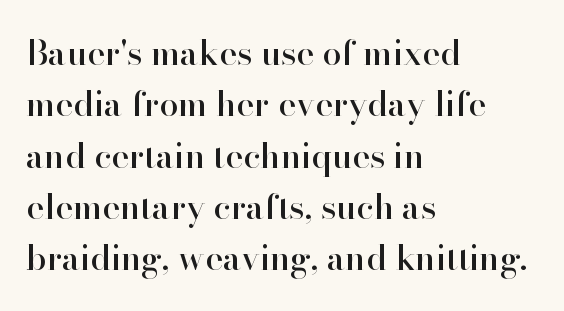
The image shows 34 px serif type, upright; set left-aligned, normal line spacing (1.51x), normal letter spacing, not underlined; high stroke contrast and a small x-height.
